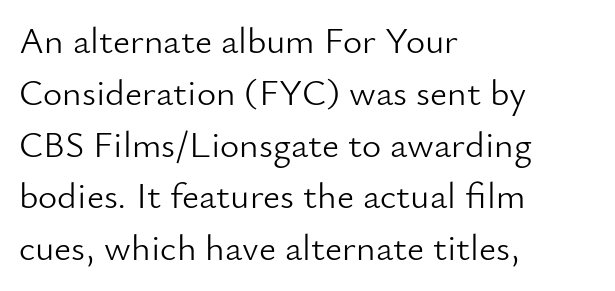
{"serif": "no", "italic": "no", "bold": "no", "weight": "light", "width": "normal", "stroke_contrast": "low", "x_height": "small", "monospaced": "no", "underline": "no", "align": "left", "line_spacing": "normal", "line_spacing_ratio": 1.4, "letter_spacing": "normal", "letter_spacing_em": 0.0, "glyph_px": 37}
